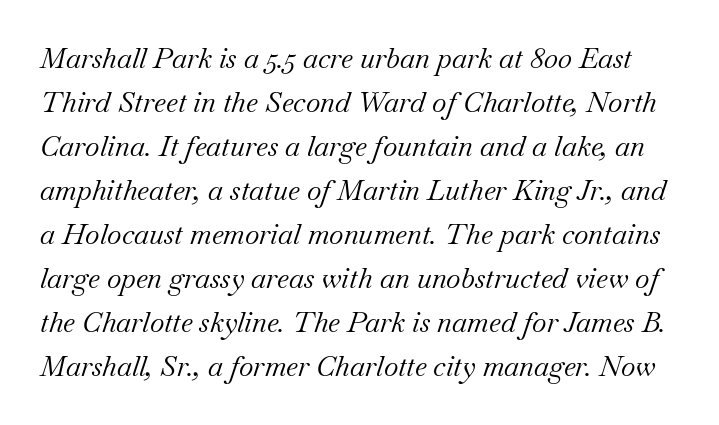
This sample uses plain, unmodified letter spacing. I'd call this a serif setting — the letters wear small feet. The text carries the slant typical of an italic or oblique font. The passage shown is not bold in any degree.
